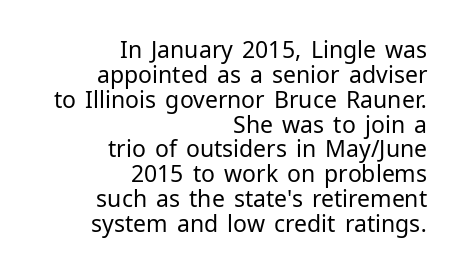
Clear beneath every line of the passage. Tracking value appears to be zero — textbook default spacing. Summary of vertical rhythm: compact, with narrow interline spacing. These lines stack with their right ends in a neat column.
